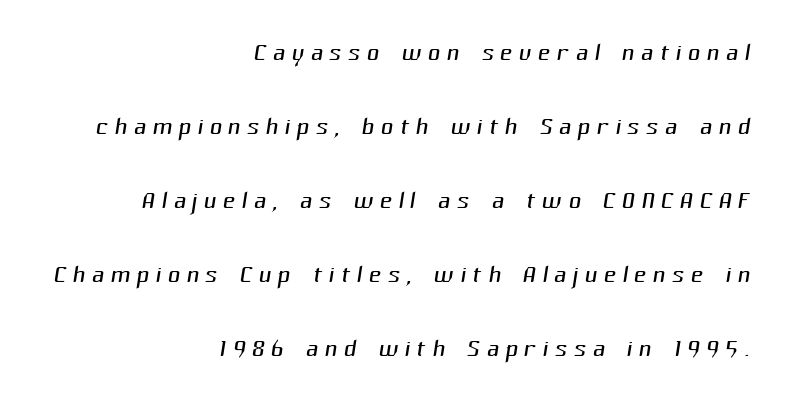
{"serif": "no", "bold": "no", "weight": "light", "width": "normal", "stroke_contrast": "medium", "x_height": "medium", "monospaced": "no", "underline": "no", "align": "right", "line_spacing": "loose", "line_spacing_ratio": 2.18, "glyph_px": 34}
